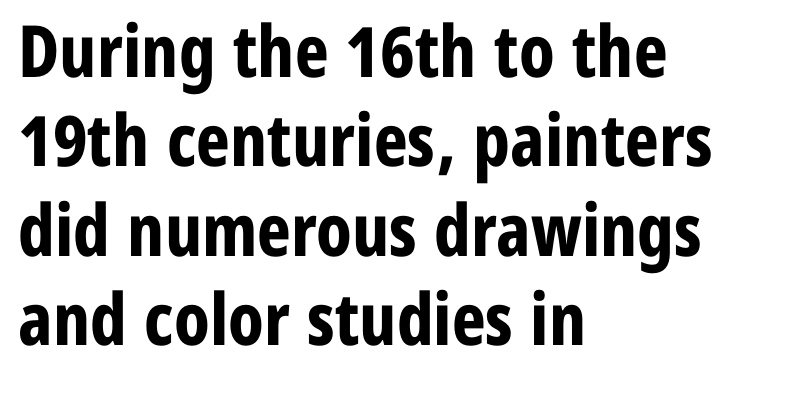
The image shows 72 px bold, condensed sans-serif type, upright; set left-aligned, line spacing 1.24x, normal letter spacing, not underlined; low stroke contrast and a medium x-height.
